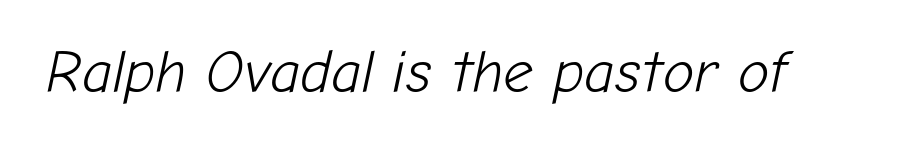
Q: Is the text bold? A: No.
Q: Is the text italic (slanted)? A: Yes, it leans right by about 12 degrees.
Q: Is the text underlined? A: No.
Q: Is the spacing between letters normal or unusually wide? A: Normal.
Q: Width (condensed, normal, or wide)? A: Normal.
Q: Stroke contrast? A: Low.
Q: x-height? A: Medium.
Q: Monospaced? A: No.
